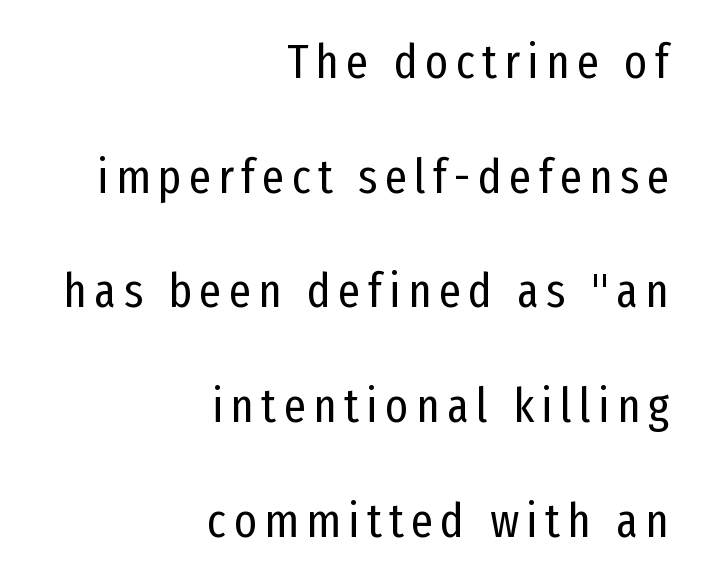
Q: Is the text bold? A: No.
Q: Is the text italic (slanted)? A: No, it is upright.
Q: Is the typeface a serif or a sans-serif typeface? A: Sans-serif.
Q: Is the text underlined? A: No.
Q: How is the paragraph aligned? A: Right-aligned.
Q: Is the spacing between lines tight, normal or loose? A: Loose.
Q: Width (condensed, normal, or wide)? A: Condensed.
Q: Stroke contrast? A: Low.
Q: x-height? A: Medium.
Q: Monospaced? A: No.
